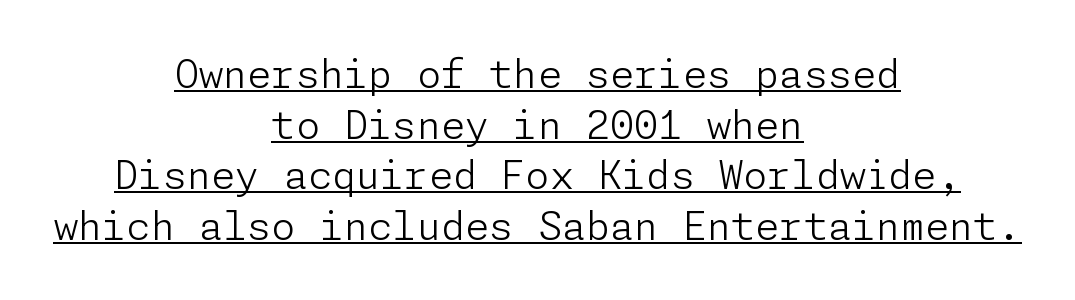
{"serif": "no", "italic": "no", "bold": "no", "weight": "light", "width": "normal", "stroke_contrast": "low", "x_height": "medium", "underline": "yes", "align": "center", "line_spacing": "normal", "line_spacing_ratio": 1.3, "letter_spacing": "normal", "letter_spacing_em": 0.0, "glyph_px": 39}
